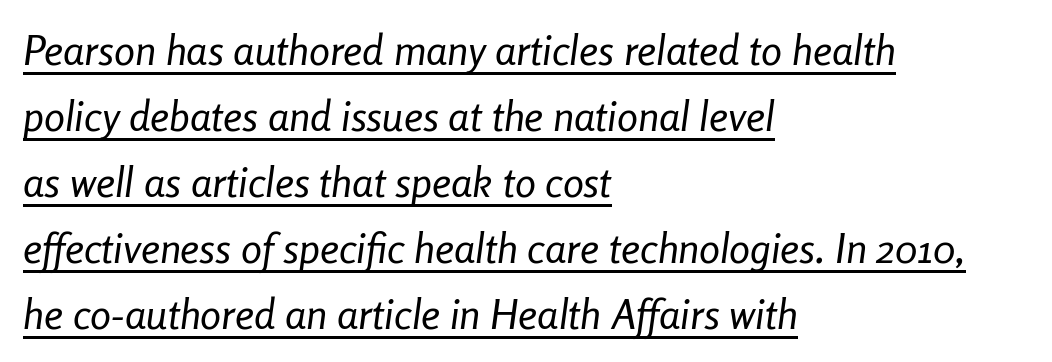
The image shows 42 px regular-weight, condensed type, italic (leaning right); set left-aligned, normal line spacing (1.57x), normal letter spacing, underlined; low stroke contrast and a medium x-height.
